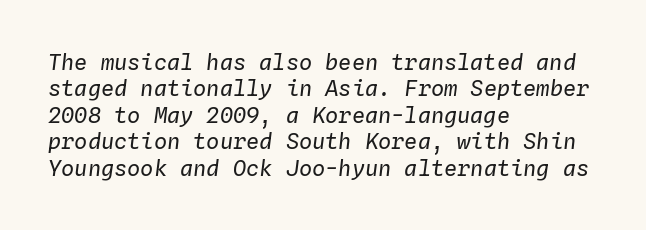
{"italic": "yes", "lean": "right", "slant_degrees": 4, "bold": "no", "underline": "no", "align": "left", "line_spacing_ratio": 1.2, "letter_spacing": "normal", "letter_spacing_em": 0.0, "glyph_px": 22}
